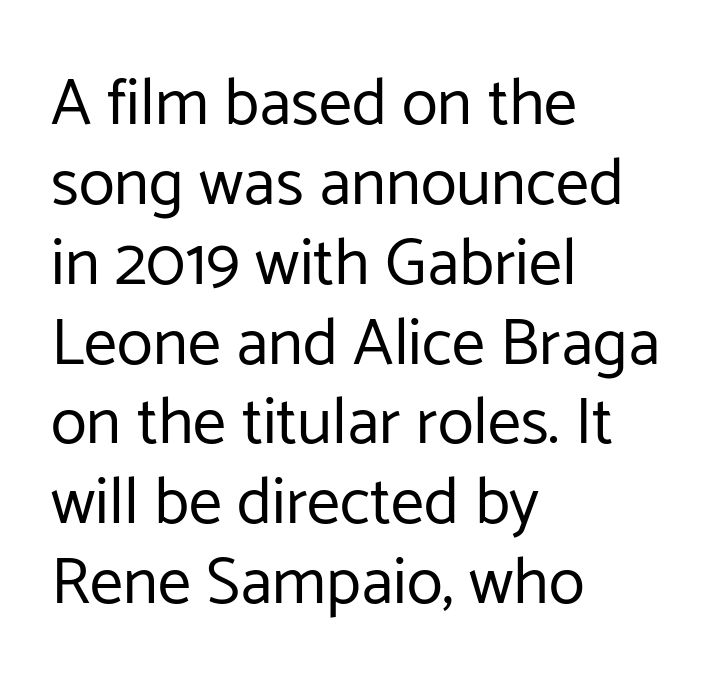
The image shows 66 px regular-weight sans-serif type, upright; set left-aligned, line spacing 1.21x, normal letter spacing, not underlined; low stroke contrast and a medium x-height.
